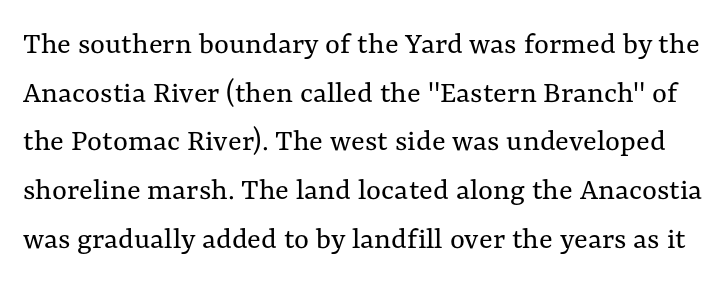
The image shows 32 px regular-weight type, upright; set normal line spacing (1.52x), normal letter spacing, not underlined; medium stroke contrast and a medium x-height.
